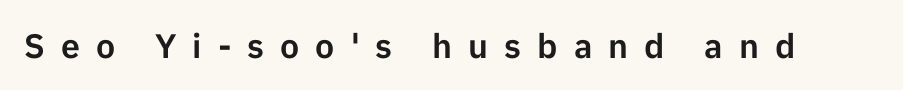
Typographically, this falls in the sans-serif category. You could not count columns in this text — the font is proportionally spaced. The gaps between neighbouring characters are conspicuously large. Posture: upright roman. The gap between lines stays unmarked.
